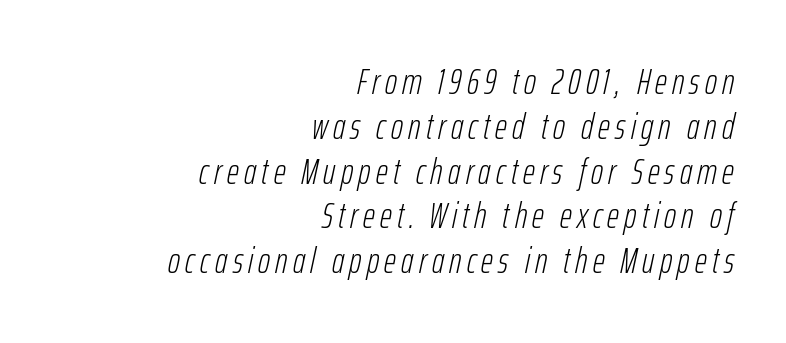
No chunkiness to these letters — they're not bold. Note the varied advance widths — an 'i' is clearly narrower than an 'm'. The paragraph shown leans on its right margin. The rendering applies a slant to the glyphs.
